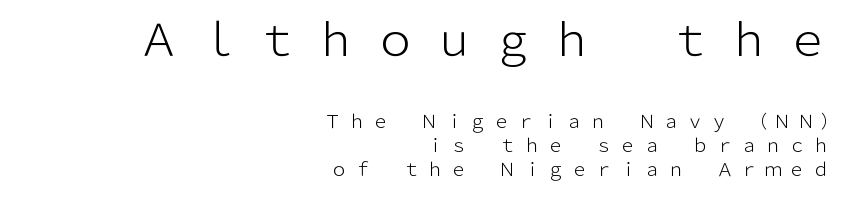
{"serif": "no", "italic": "no", "bold": "no", "weight": "light", "width": "normal", "stroke_contrast": "low", "x_height": "medium", "monospaced": "no", "underline": "no", "align": "right", "line_spacing": "normal", "line_spacing_ratio": 1.35, "letter_spacing": "wide", "letter_spacing_em": 0.34, "larger_block": "first", "size_ratio": 2.44, "glyph_px": 44}
